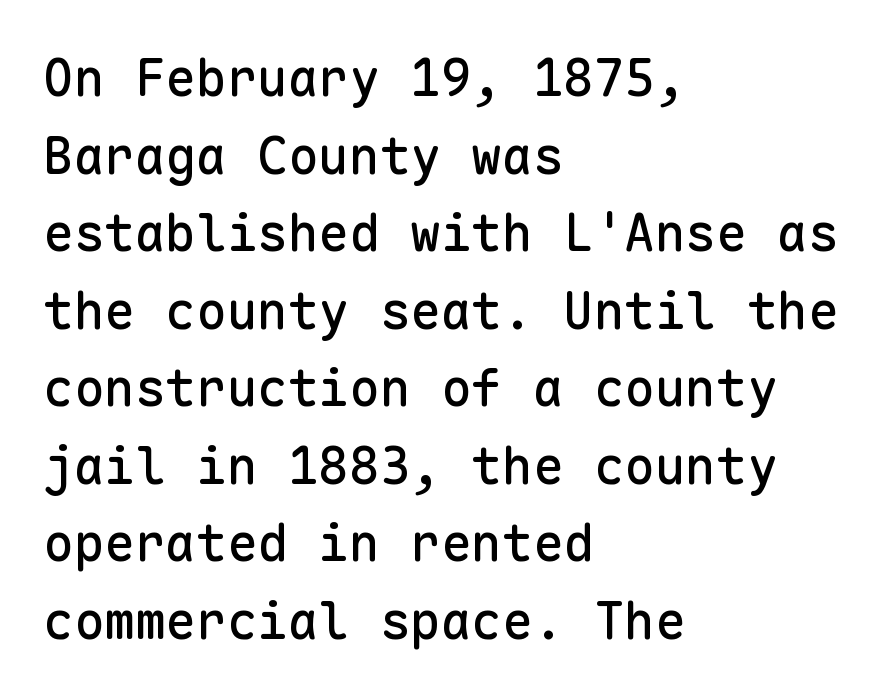
Think of a typewriter: that constant character pitch is what you see here. What's the leading like? Ordinary, nothing unusual. One-word summary of the alignment: left. What kind of face is this? One without serifs — a sans.
